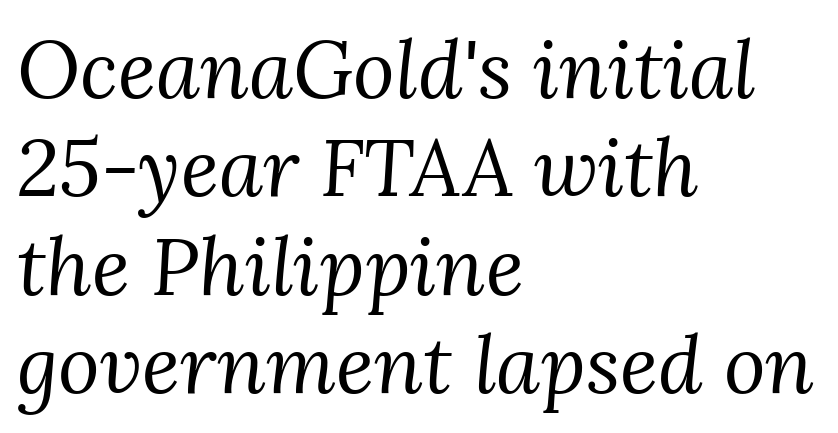
The image shows 80 px regular-weight serif type, italic (leaning right); set left-aligned, line spacing 1.23x, normal letter spacing, not underlined; medium stroke contrast and a medium x-height.
